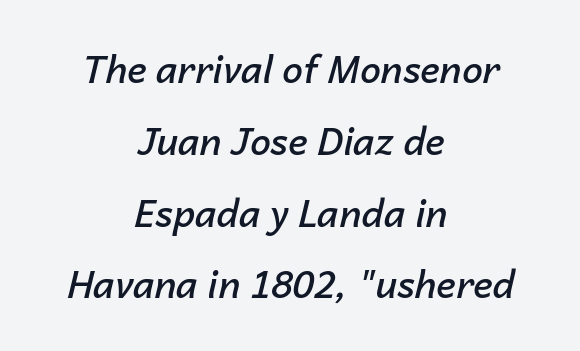
The image shows 37 px semibold type, italic (leaning right); set centered, loose line spacing (1.94x), normal letter spacing, not underlined; low stroke contrast and a medium x-height.
